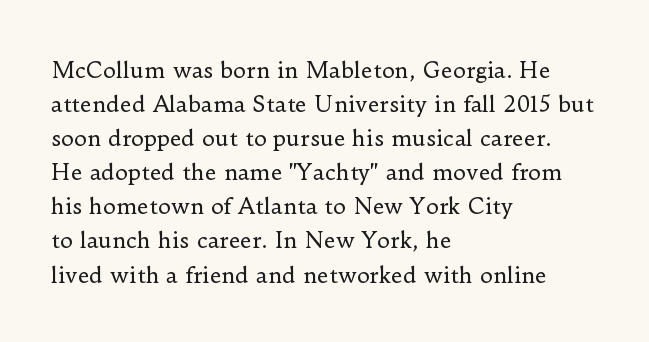
Caption: multi-line text, flush left, ragged right. Rendered with straight, roman letterforms. Beneath every word, the page is bare. Weight: not bold — regular or lighter. Nobody touched the tracking dial on this one. Vertically, the passage feels balanced, rows spaced as you'd expect.
